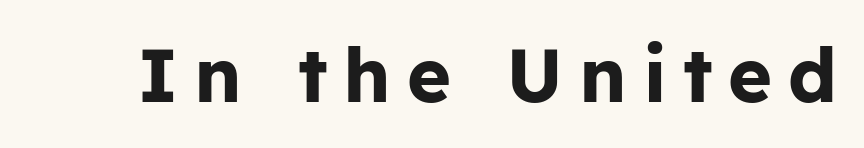
The image shows 75 px bold sans-serif type, upright; set unusually wide letter spacing (+0.21 em), not underlined; low stroke contrast and a medium x-height.
